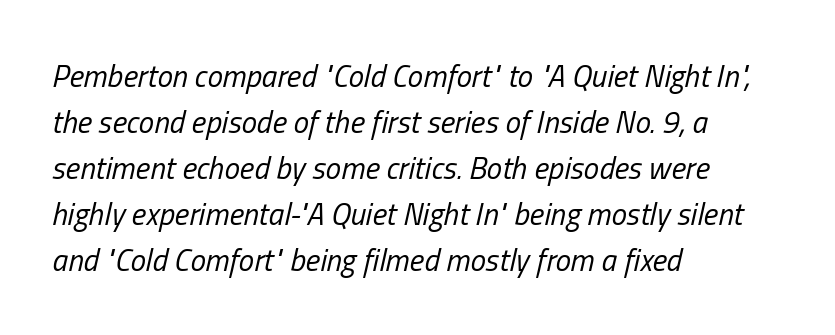
The image shows 31 px regular-weight, condensed type, italic (leaning right); set left-aligned, normal line spacing (1.48x), normal letter spacing, not underlined; low stroke contrast and a medium x-height.
